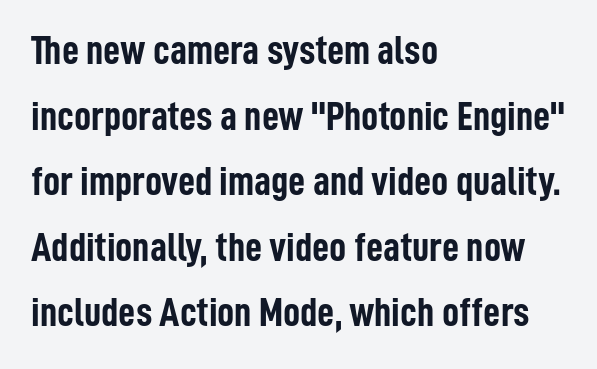
The image shows 42 px semibold, condensed sans-serif type, upright; set left-aligned, normal line spacing (1.56x), normal letter spacing, not underlined; low stroke contrast and a medium x-height.
